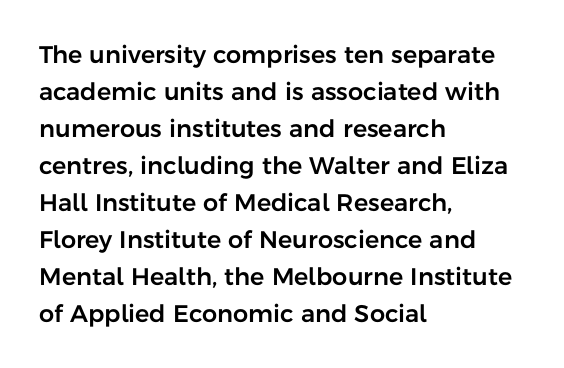
{"italic": "no", "underline": "no", "align": "left", "line_spacing": "normal", "line_spacing_ratio": 1.54, "letter_spacing": "normal", "letter_spacing_em": 0.0, "glyph_px": 24}
